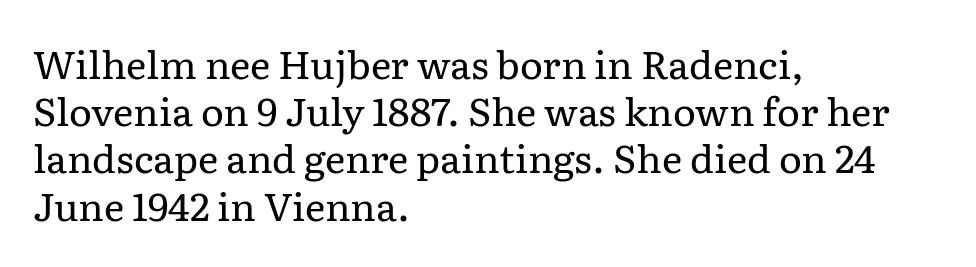
The image shows 39 px regular-weight serif type, upright; set left-aligned, line spacing 1.21x, normal letter spacing, not underlined; low stroke contrast and a medium x-height.
